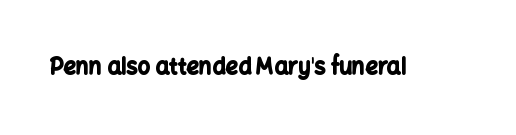
Q: Is the text bold? A: Yes.
Q: Is the text italic (slanted)? A: No, it is upright.
Q: Is the text underlined? A: No.
Q: Is the spacing between letters normal or unusually wide? A: Normal.
